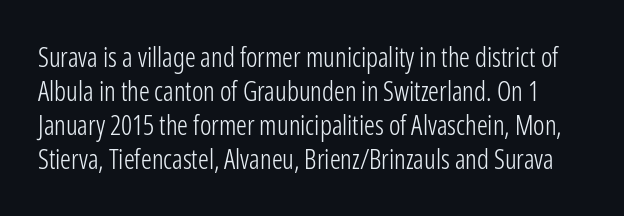
The image shows 27 px text type, upright; set normal line spacing (1.26x), normal letter spacing, not underlined.
